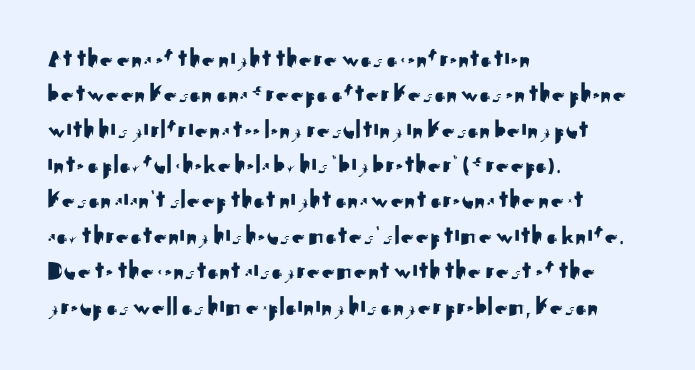
Q: Is the text italic (slanted)? A: No, it is upright.
Q: Is the text underlined? A: No.
Q: How is the paragraph aligned? A: Left-aligned.
Q: Is the spacing between letters normal or unusually wide? A: Normal.
Q: Is the spacing between lines tight, normal or loose? A: Normal.
